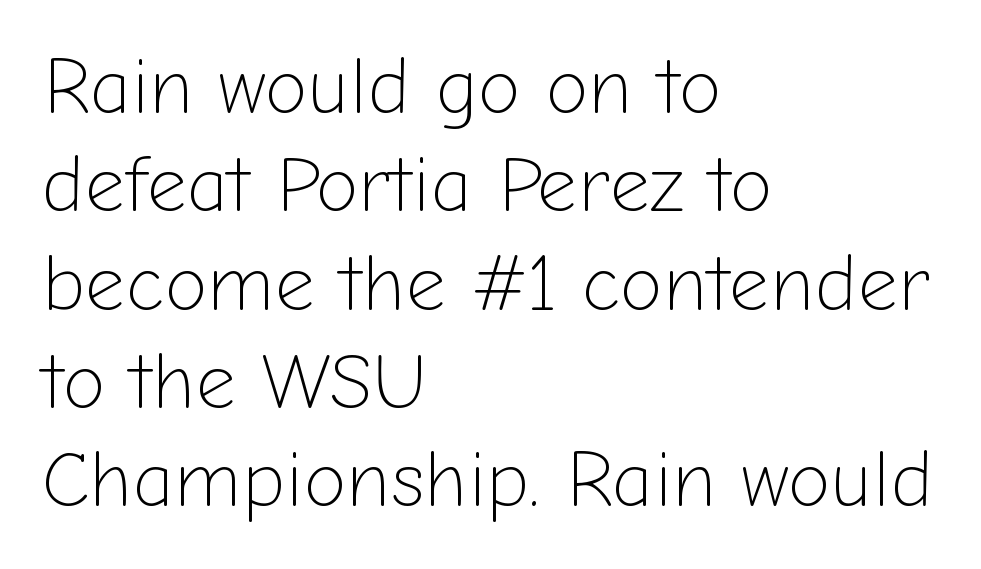
Q: Is the text bold? A: No.
Q: Is the text italic (slanted)? A: No, it is upright.
Q: Is the typeface a serif or a sans-serif typeface? A: Sans-serif.
Q: Is the text underlined? A: No.
Q: How is the paragraph aligned? A: Left-aligned.
Q: Is the spacing between letters normal or unusually wide? A: Normal.
Q: Is the spacing between lines tight, normal or loose? A: Normal.
Q: Width (condensed, normal, or wide)? A: Normal.
Q: Stroke contrast? A: Low.
Q: x-height? A: Medium.
Q: Monospaced? A: No.
